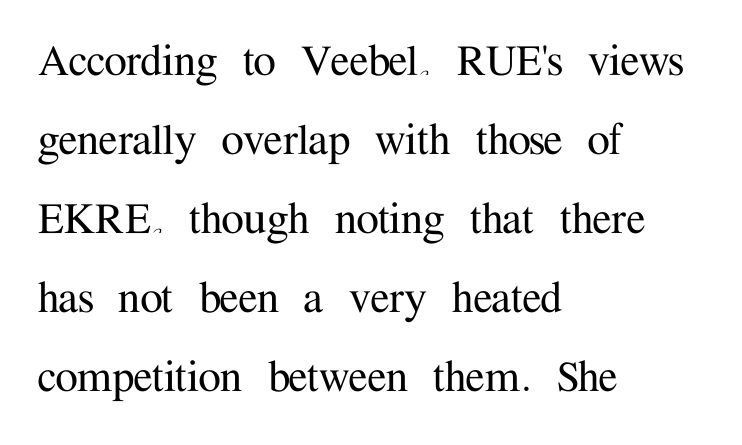
The image shows 51 px serif type, upright; set left-aligned, normal line spacing (1.55x), normal letter spacing, not underlined; medium stroke contrast and a medium x-height.
